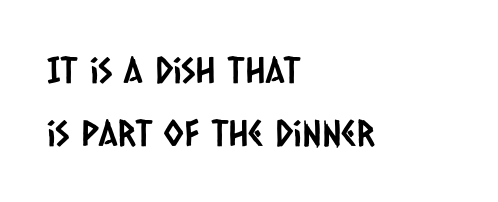
The image shows 36 px condensed sans-serif type; set left-aligned, line spacing 1.76x, normal letter spacing, not underlined; low stroke contrast and a large x-height.
